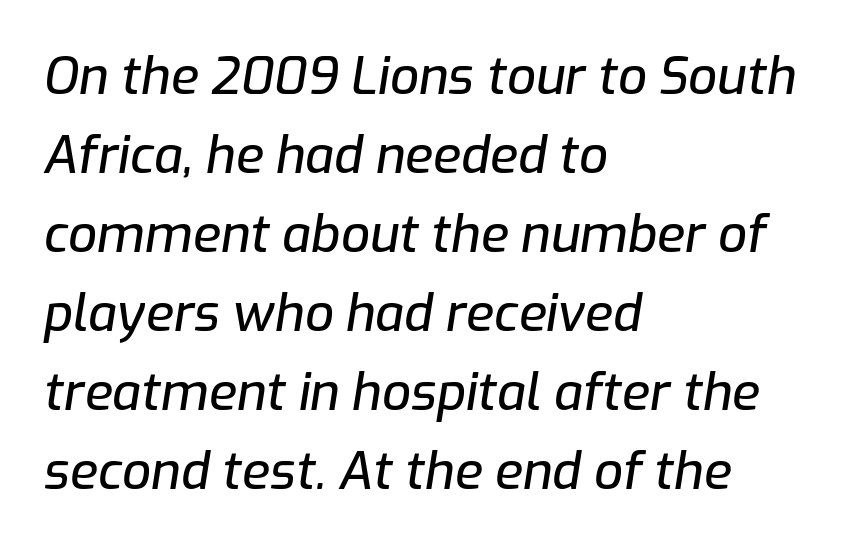
Q: Is the text italic (slanted)? A: Yes, it leans right by about 9 degrees.
Q: Is the text underlined? A: No.
Q: How is the paragraph aligned? A: Left-aligned.
Q: Is the spacing between letters normal or unusually wide? A: Normal.
Q: Is the spacing between lines tight, normal or loose? A: Normal.
Q: Width (condensed, normal, or wide)? A: Normal.
Q: Stroke contrast? A: Low.
Q: x-height? A: Medium.
Q: Monospaced? A: No.
